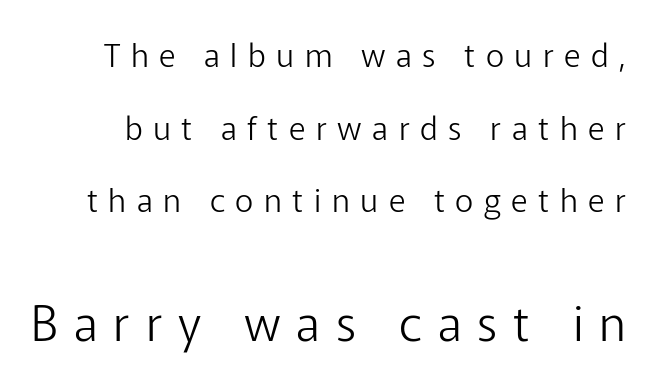
Compared with typical paragraphs, the rows here are farther apart. Serifs: no, the terminals of the letterforms are clean. Think of a printed novel: that variable character pitch is what you see here. Which chunk is bigger? The second one — the bottom block dwarfs the top.
